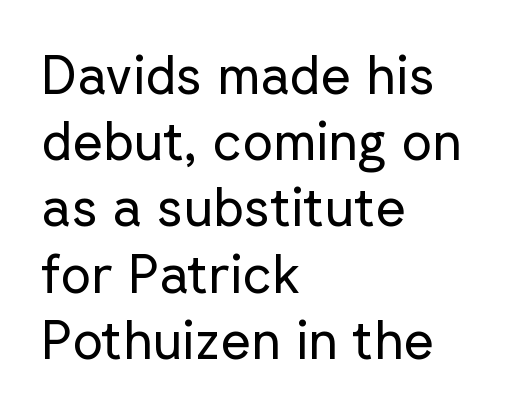
Q: Is the text bold? A: No.
Q: Is the text italic (slanted)? A: No, it is upright.
Q: Is the typeface a serif or a sans-serif typeface? A: Sans-serif.
Q: Is the text underlined? A: No.
Q: How is the paragraph aligned? A: Left-aligned.
Q: Is the spacing between letters normal or unusually wide? A: Normal.
Q: Is the spacing between lines tight, normal or loose? A: Normal.
Q: Width (condensed, normal, or wide)? A: Normal.
Q: Stroke contrast? A: Low.
Q: x-height? A: Medium.
Q: Monospaced? A: No.
